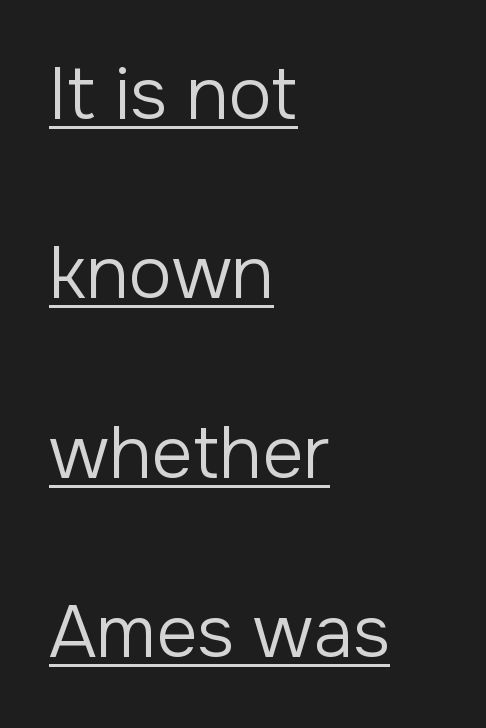
Quick note: not italic, upright. A typesetter would call this proportional, since set widths differ per character. What kind of face is this? One without serifs — a sans. Horizontally, the lines are justified to the leading edge only.
